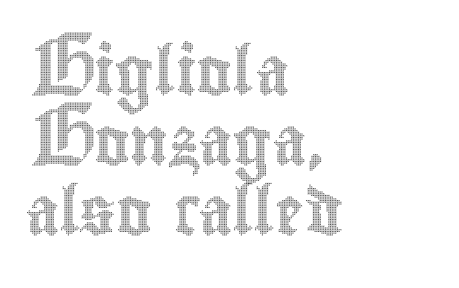
The gap between lines stays unmarked. Each word holds together tightly as a unit, with standard inter-letter gaps. The designer left line spacing at the default. Each letter keeps its own natural width here, so spacing adapts to shape. Which margin do the lines hug? The left one — the right edge is uneven. Do the letters lean? They stand straight.
